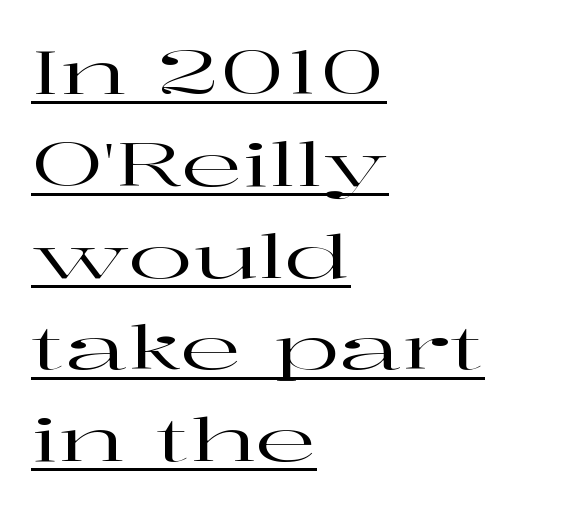
{"serif": "yes", "italic": "no", "width": "wide", "stroke_contrast": "high", "x_height": "medium", "monospaced": "no", "underline": "yes", "align": "left", "line_spacing": "normal", "line_spacing_ratio": 1.53, "letter_spacing": "normal", "letter_spacing_em": 0.0, "glyph_px": 60}
